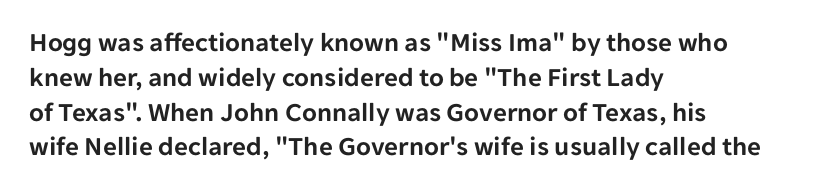
{"italic": "no", "underline": "no", "align": "left", "line_spacing": "normal", "line_spacing_ratio": 1.29, "letter_spacing": "normal", "letter_spacing_em": 0.0, "glyph_px": 27}
